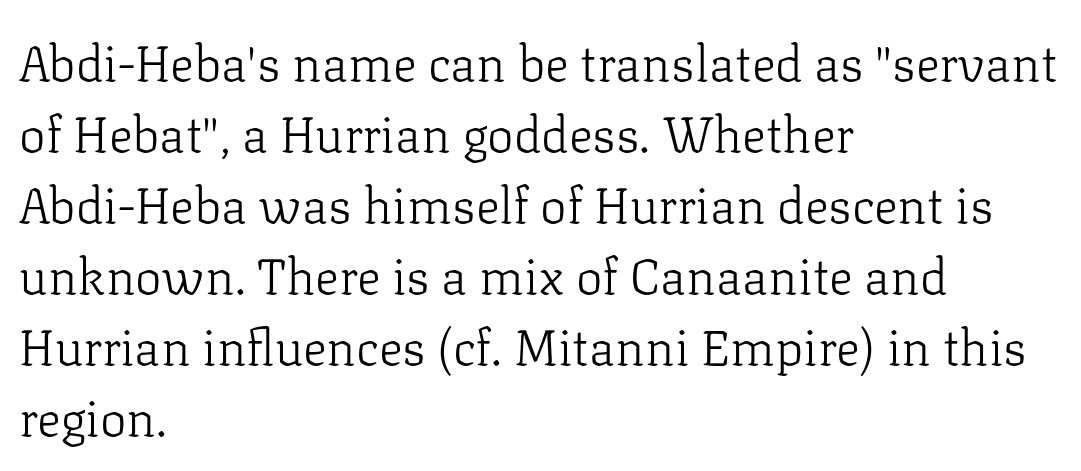
Q: Is the text bold? A: No.
Q: Is the text italic (slanted)? A: No, it is upright.
Q: Is the typeface a serif or a sans-serif typeface? A: Serif.
Q: Is the text underlined? A: No.
Q: How is the paragraph aligned? A: Left-aligned.
Q: Is the spacing between letters normal or unusually wide? A: Normal.
Q: Is the spacing between lines tight, normal or loose? A: Normal.
Q: Width (condensed, normal, or wide)? A: Normal.
Q: Stroke contrast? A: Low.
Q: x-height? A: Medium.
Q: Monospaced? A: No.
